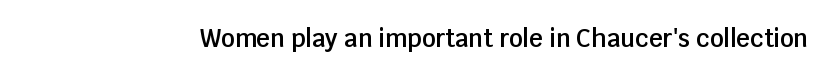
{"italic": "no", "bold": "semi", "underline": "no", "letter_spacing": "normal", "letter_spacing_em": 0.0, "glyph_px": 24}
